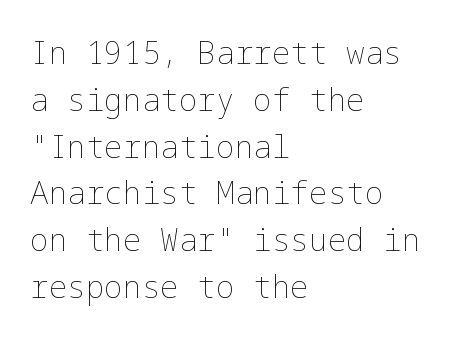
The image shows 31 px thin type, upright; set left-aligned, normal line spacing (1.51x), normal letter spacing, not underlined; low stroke contrast and a medium x-height.
